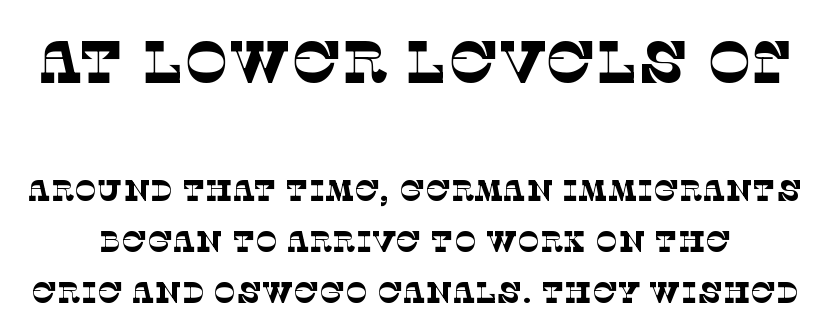
Does the type have serifs? Yes, each stem ends in a small foot. Varying glyph widths throughout — classic text-font behaviour. Think standard paragraph weight, or any step lighter than that. Typesetter's note — upper block bumped up in size, lower block left smaller. Honestly, the letter spacing is just normal — you wouldn't notice it.
